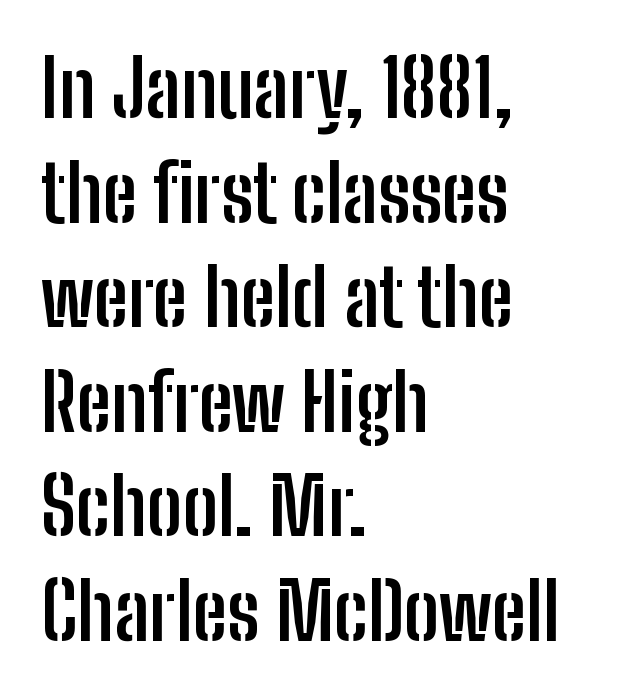
Letterform terminals end flat and unadorned throughout the passage. Students, observe: this is what conventionally led text looks like. The face used here is rendered with its standard letterfit. Unlike italic type, these characters show no tilt at all. Chunky letters — that's bold for sure. Type without underlining.
